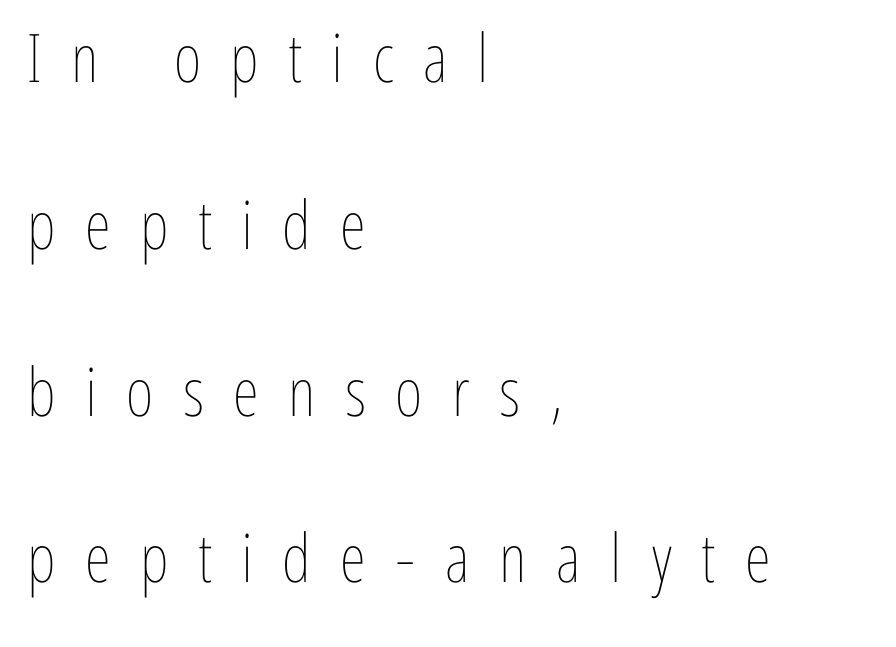
{"italic": "no", "bold": "no", "weight": "thin", "width": "condensed", "stroke_contrast": "low", "x_height": "medium", "monospaced": "no", "underline": "no", "align": "left", "line_spacing": "loose", "line_spacing_ratio": 2.49, "letter_spacing": "wide", "letter_spacing_em": 0.44, "glyph_px": 67}
